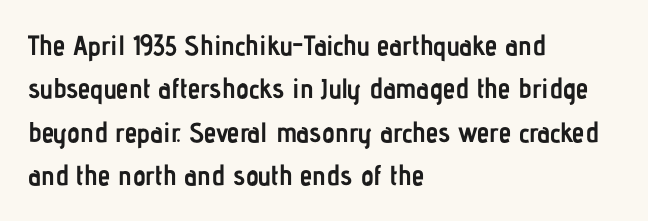
{"serif": "no", "italic": "no", "bold": "yes", "weight": "semibold", "width": "condensed", "stroke_contrast": "low", "x_height": "medium", "monospaced": "no", "underline": "no", "align": "left", "line_spacing": "normal", "line_spacing_ratio": 1.55, "letter_spacing": "normal", "letter_spacing_em": 0.0, "glyph_px": 28}
